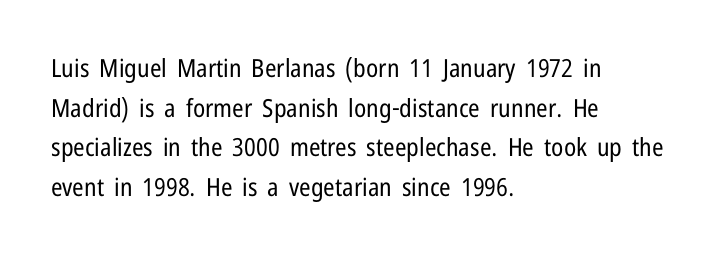
The image shows 25 px text type, upright; set left-aligned, normal line spacing (1.59x), normal letter spacing, not underlined.
